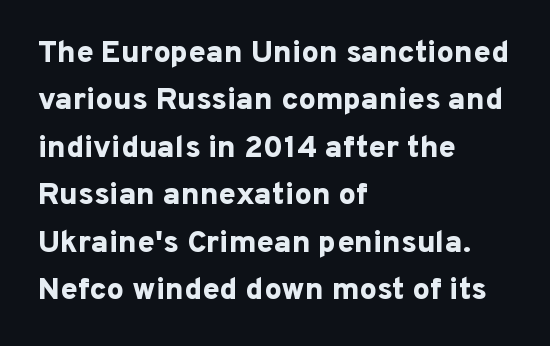
{"serif": "no", "italic": "no", "bold": "yes", "weight": "bold", "width": "normal", "stroke_contrast": "low", "x_height": "medium", "monospaced": "no", "underline": "no", "align": "left", "line_spacing": "normal", "line_spacing_ratio": 1.53, "letter_spacing": "normal", "letter_spacing_em": 0.0, "glyph_px": 31}
